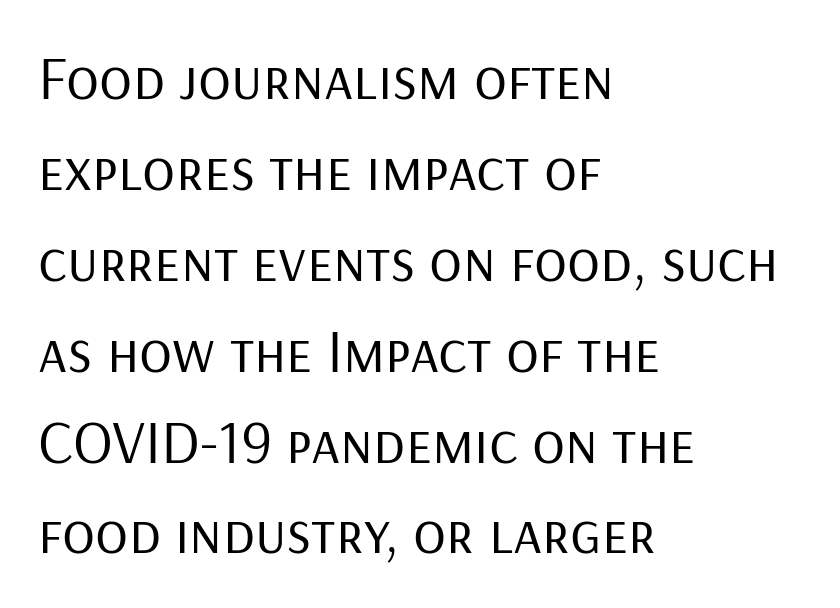
{"serif": "no", "italic": "no", "bold": "no", "weight": "regular", "width": "normal", "stroke_contrast": "low", "x_height": "medium", "monospaced": "no", "underline": "no", "align": "left", "line_spacing": "normal", "line_spacing_ratio": 1.49, "letter_spacing": "normal", "letter_spacing_em": 0.0, "glyph_px": 61}
